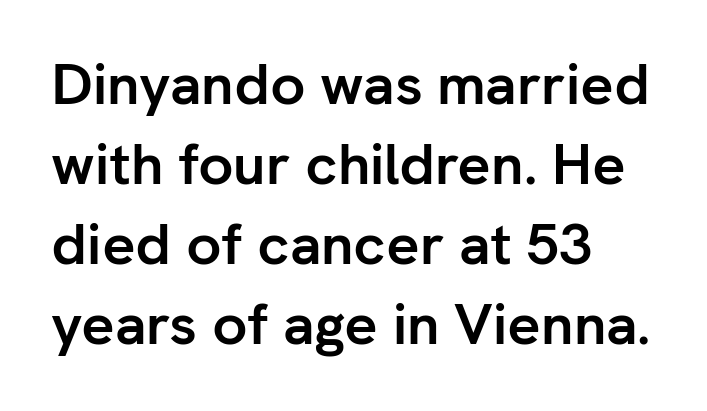
The image shows 58 px semibold sans-serif type, upright; set left-aligned, normal line spacing (1.38x), normal letter spacing, not underlined; low stroke contrast and a medium x-height.
